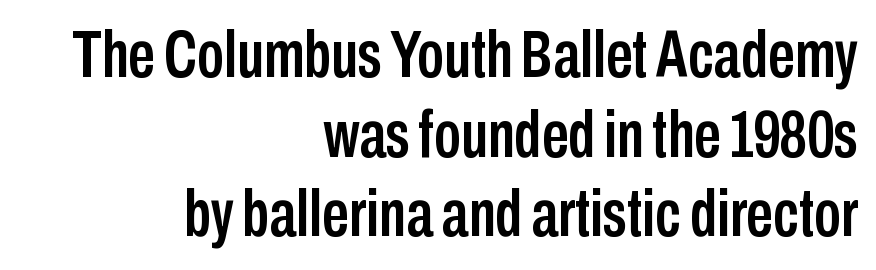
The lettering holds an erect, upright posture throughout. Decoration check: the copy has no underline. I'd call this a sans setting — the letters go barefoot. Reading down the block, your eye finds every line finishing at a fixed right position. The letters advance in unequal steps, a hallmark of proportional type. Compared with typical body copy, the letter spacing here is the same.
